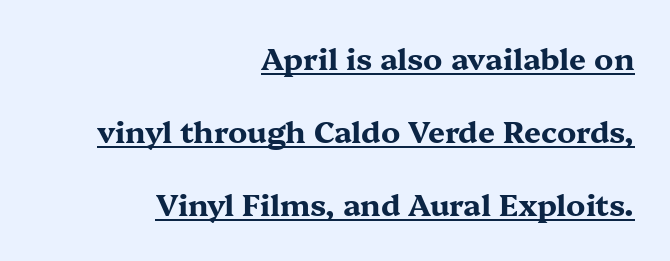
{"serif": "yes", "italic": "no", "bold": "yes", "weight": "bold", "width": "wide", "stroke_contrast": "medium", "x_height": "medium", "monospaced": "no", "underline": "yes", "align": "right", "line_spacing": "loose", "line_spacing_ratio": 2.44, "letter_spacing": "normal", "letter_spacing_em": 0.0, "glyph_px": 30}
